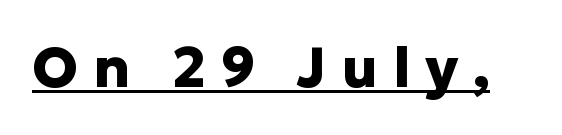
Q: Is the text bold? A: Yes.
Q: Is the text italic (slanted)? A: No, it is upright.
Q: Is the typeface a serif or a sans-serif typeface? A: Sans-serif.
Q: Is the text underlined? A: Yes.
Q: Is the spacing between letters normal or unusually wide? A: Unusually wide.
Q: Width (condensed, normal, or wide)? A: Normal.
Q: Stroke contrast? A: Low.
Q: x-height? A: Medium.
Q: Monospaced? A: No.
